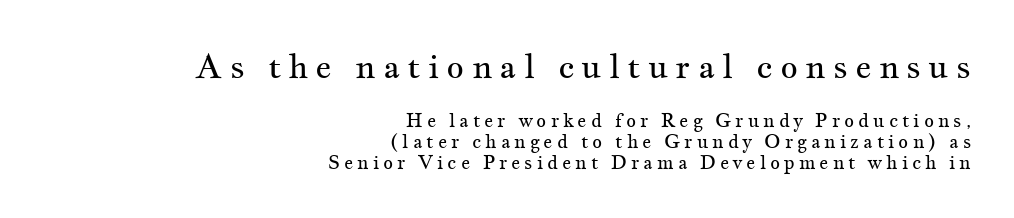
{"serif": "yes", "italic": "no", "bold": "no", "weight": "regular", "width": "wide", "stroke_contrast": "medium", "x_height": "small", "monospaced": "no", "underline": "no", "align": "right", "line_spacing": "tight", "line_spacing_ratio": 1.09, "letter_spacing": "wide", "letter_spacing_em": 0.21, "larger_block": "first", "size_ratio": 1.79, "glyph_px": 34}
